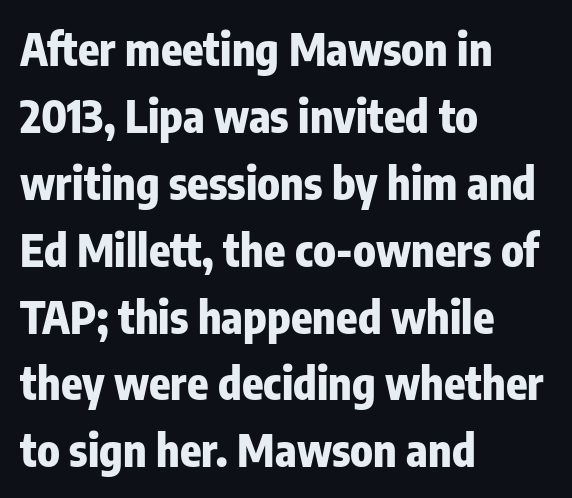
Baseline-to-baseline distance is the conventional proportion of letter height. Notice how the stems are strictly vertical — no italics here. Each row of text sits above clean, open space. Notice how thick the strokes are: this is what a full bold looks like. This sample is left-justified, so line endings fall wherever the words run out. The rendering shows plain stroke endings on the letterforms — a sans-serif design.
